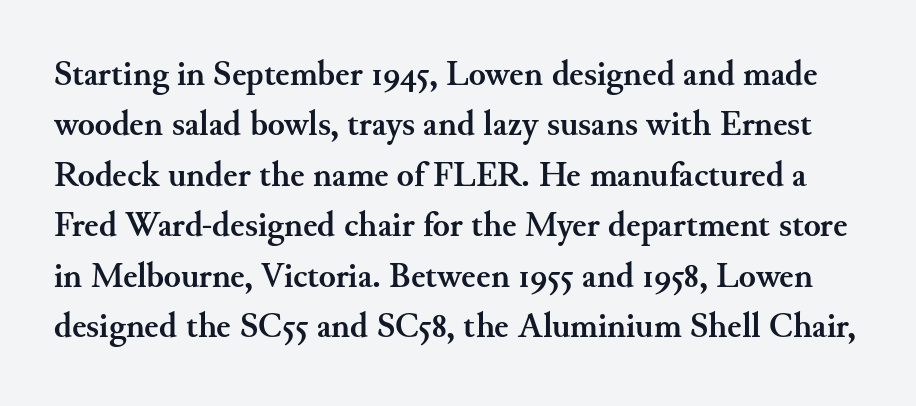
Q: Is the text bold? A: Yes.
Q: Is the text italic (slanted)? A: No, it is upright.
Q: Is the typeface a serif or a sans-serif typeface? A: Serif.
Q: Is the text underlined? A: No.
Q: Is the spacing between letters normal or unusually wide? A: Normal.
Q: Is the spacing between lines tight, normal or loose? A: Normal.
Q: Width (condensed, normal, or wide)? A: Normal.
Q: Stroke contrast? A: Medium.
Q: x-height? A: Small.
Q: Monospaced? A: No.
